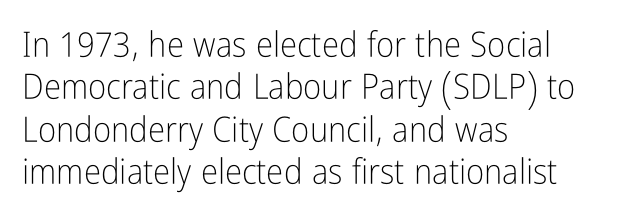
Letters have the restrained weight of plain body copy at most. Plain, unruled lines of type. The gaps between neighbouring characters are ordinary and unremarkable. The face used here is proportionally spaced, like ordinary book or web type.
